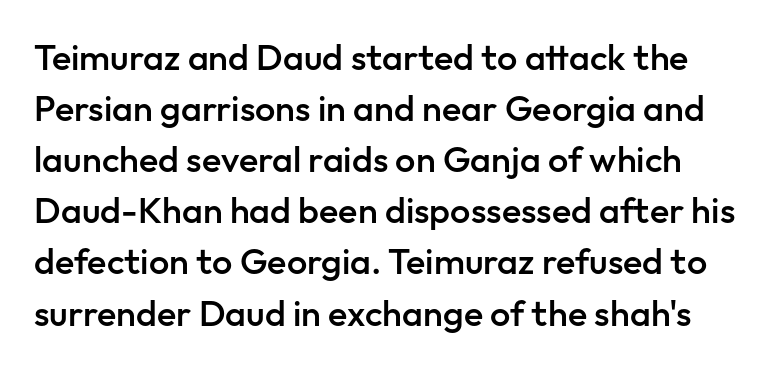
Q: Is the text bold? A: Semi-bold.
Q: Is the text italic (slanted)? A: No, it is upright.
Q: Is the typeface a serif or a sans-serif typeface? A: Sans-serif.
Q: Is the text underlined? A: No.
Q: Is the spacing between letters normal or unusually wide? A: Normal.
Q: Is the spacing between lines tight, normal or loose? A: Normal.
Q: Width (condensed, normal, or wide)? A: Normal.
Q: Stroke contrast? A: Low.
Q: x-height? A: Medium.
Q: Monospaced? A: No.
